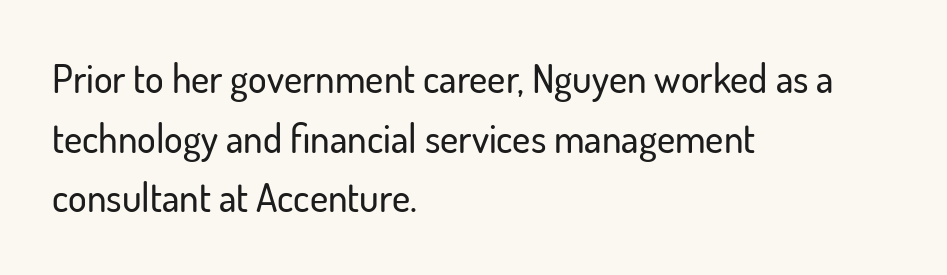
Q: Is the text italic (slanted)? A: No, it is upright.
Q: Is the typeface a serif or a sans-serif typeface? A: Sans-serif.
Q: Is the text underlined? A: No.
Q: How is the paragraph aligned? A: Left-aligned.
Q: Is the spacing between letters normal or unusually wide? A: Normal.
Q: Is the spacing between lines tight, normal or loose? A: Normal.
Q: Width (condensed, normal, or wide)? A: Normal.
Q: Stroke contrast? A: Low.
Q: x-height? A: Small.
Q: Monospaced? A: No.
